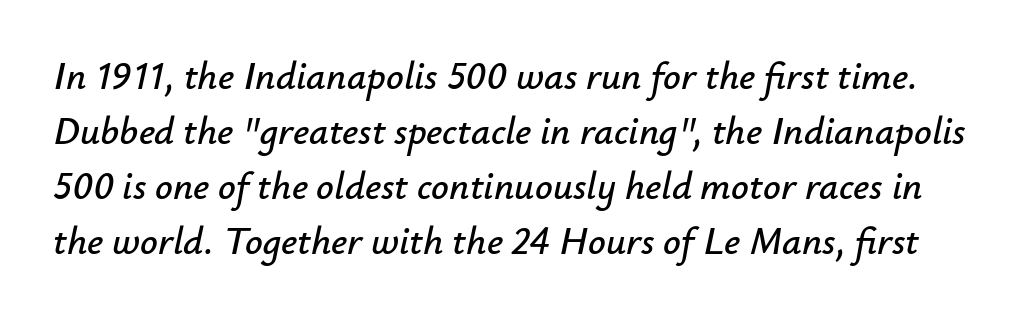
The designer left line spacing at the default. Characters are canted at an angle relative to the baseline's perpendicular. The tracking reads as untouched default to a designer's eye. Is this a fixed-width face? No — the glyphs have proportional, varying widths.
